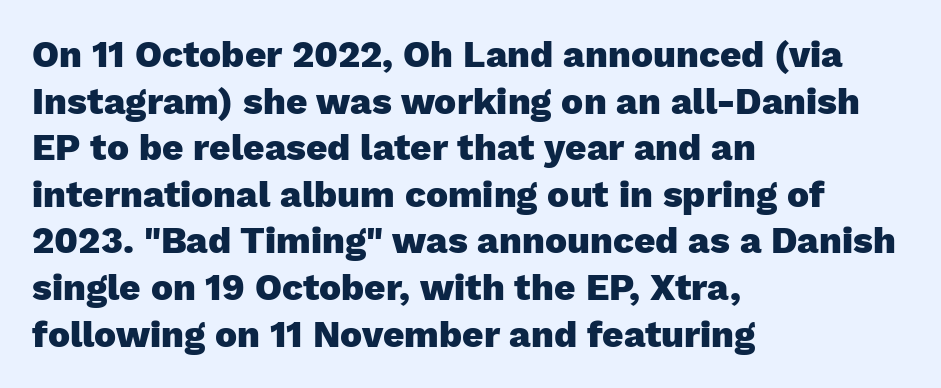
{"serif": "no", "italic": "no", "bold": "yes", "weight": "heavy", "width": "normal", "stroke_contrast": "low", "x_height": "medium", "monospaced": "no", "underline": "no", "align": "left", "line_spacing": "normal", "line_spacing_ratio": 1.26, "letter_spacing": "normal", "letter_spacing_em": 0.0, "glyph_px": 37}
